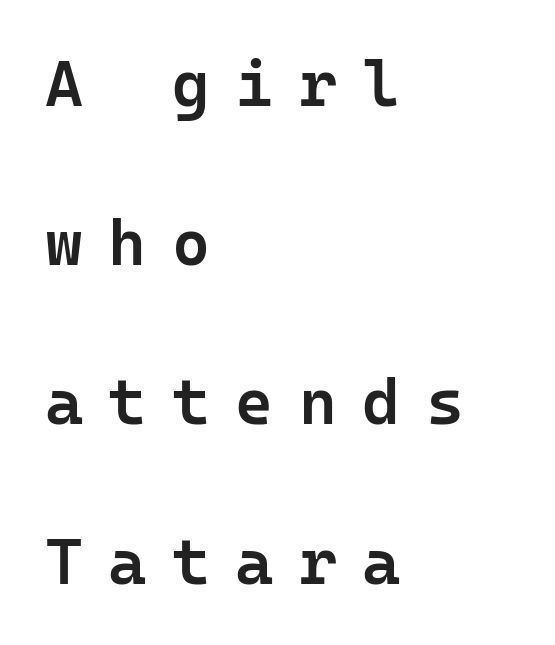
Posture: upright roman. This rendering features lettering with no underline. Loose tracking; the words dissolve into strings of separated letters. Notice the strokes are somewhat thickened but not fully heavy: this is a semibold.
